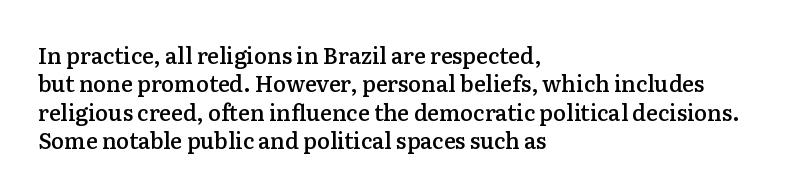
{"italic": "no", "bold": "semi", "underline": "no", "align": "left", "line_spacing": "normal", "line_spacing_ratio": 1.29, "letter_spacing": "normal", "letter_spacing_em": 0.0, "glyph_px": 22}
